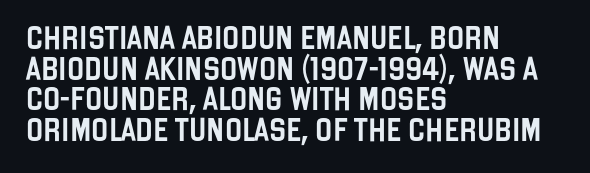
A typesetter would call this leading conventional body-copy spacing. No italicization has been applied; the sample stays upright. Tracking value appears to be zero — textbook default spacing. Short and long lines alike share a common starting point at left. Decoration check: the copy has no underline.
